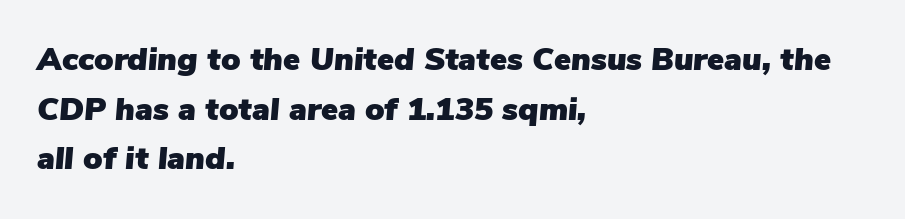
{"italic": "yes", "lean": "right", "slant_degrees": 5, "width": "normal", "stroke_contrast": "low", "x_height": "medium", "monospaced": "no", "underline": "no", "align": "left", "line_spacing": "normal", "line_spacing_ratio": 1.55, "letter_spacing": "normal", "letter_spacing_em": 0.0, "glyph_px": 32}
